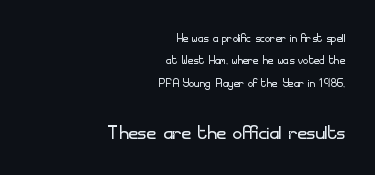
The image shows 26 px text type, upright; set right-aligned, normal line spacing (1.49x), normal letter spacing, not underlined; the second (bottom) block is 1.73x larger.
